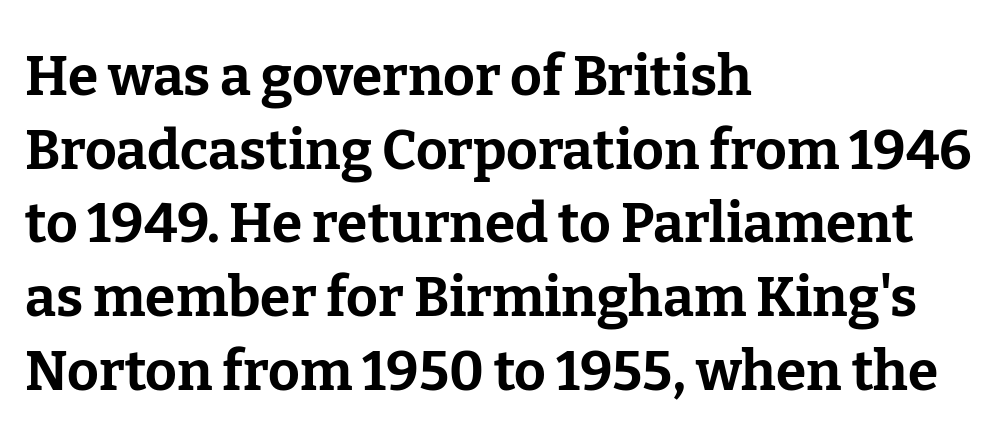
Q: Is the text bold? A: Yes.
Q: Is the text italic (slanted)? A: No, it is upright.
Q: Is the typeface a serif or a sans-serif typeface? A: Serif.
Q: Is the text underlined? A: No.
Q: How is the paragraph aligned? A: Left-aligned.
Q: Is the spacing between letters normal or unusually wide? A: Normal.
Q: Is the spacing between lines tight, normal or loose? A: Normal.
Q: Width (condensed, normal, or wide)? A: Normal.
Q: Stroke contrast? A: Low.
Q: x-height? A: Medium.
Q: Monospaced? A: No.
